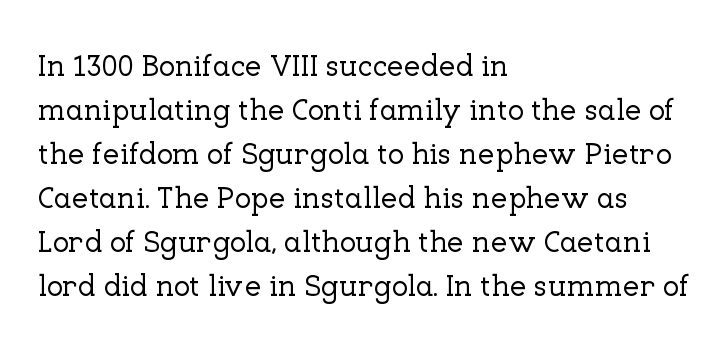
Q: Is the text italic (slanted)? A: No, it is upright.
Q: Is the typeface a serif or a sans-serif typeface? A: Serif.
Q: Is the text underlined? A: No.
Q: How is the paragraph aligned? A: Left-aligned.
Q: Is the spacing between letters normal or unusually wide? A: Normal.
Q: Is the spacing between lines tight, normal or loose? A: Normal.
Q: Width (condensed, normal, or wide)? A: Normal.
Q: Stroke contrast? A: Low.
Q: x-height? A: Medium.
Q: Monospaced? A: No.
